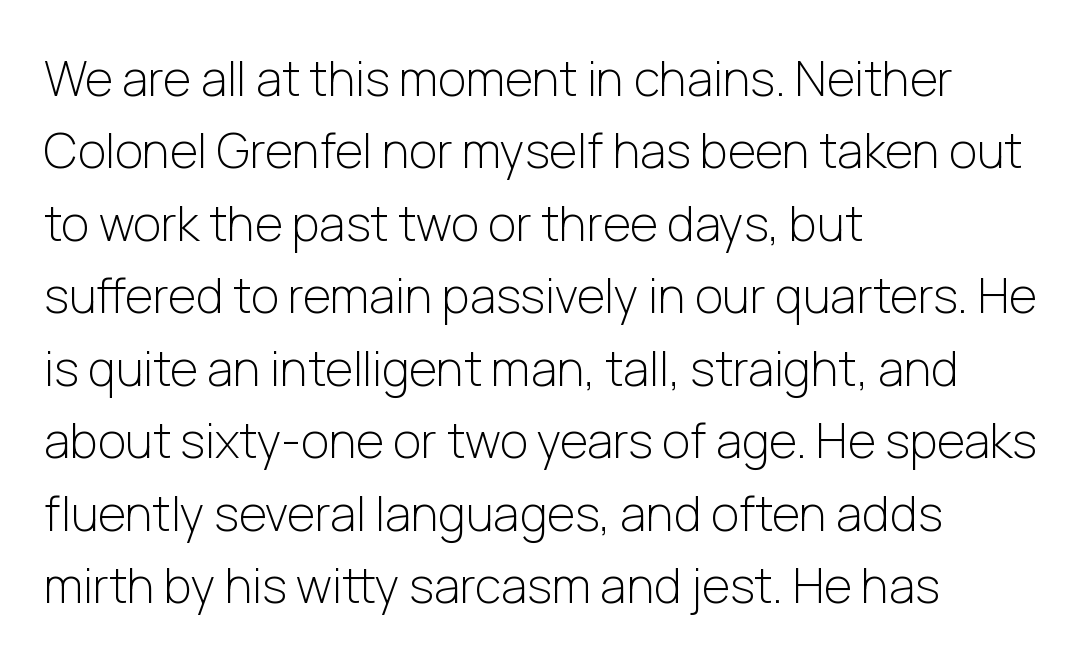
Q: Is the text bold? A: No.
Q: Is the text italic (slanted)? A: No, it is upright.
Q: Is the typeface a serif or a sans-serif typeface? A: Sans-serif.
Q: Is the text underlined? A: No.
Q: How is the paragraph aligned? A: Left-aligned.
Q: Is the spacing between letters normal or unusually wide? A: Normal.
Q: Is the spacing between lines tight, normal or loose? A: Normal.
Q: Width (condensed, normal, or wide)? A: Normal.
Q: Stroke contrast? A: Low.
Q: x-height? A: Medium.
Q: Monospaced? A: No.
